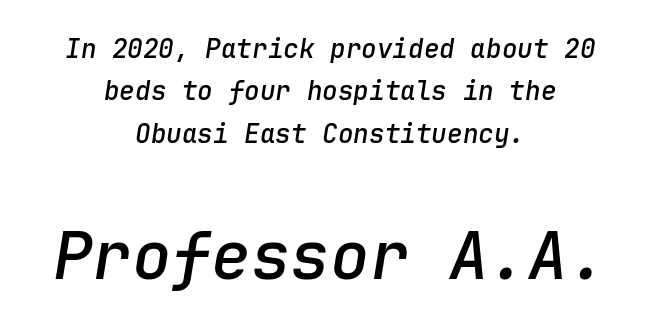
{"italic": "yes", "lean": "right", "slant_degrees": 9, "bold": "semi", "weight": "semibold", "width": "normal", "stroke_contrast": "low", "x_height": "medium", "monospaced": "yes", "underline": "no", "align": "center", "line_spacing": "normal", "line_spacing_ratio": 1.63, "letter_spacing": "normal", "letter_spacing_em": 0.0, "larger_block": "second", "size_ratio": 2.54, "glyph_px": 66}
